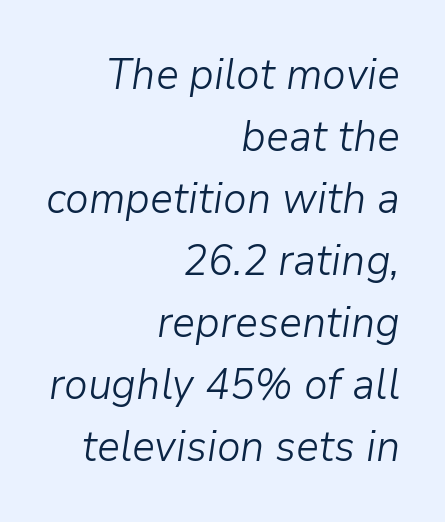
Here the designer chose a conventional face with non-uniform glyph widths. The passage is arranged like a letterhead date or caption credit — flush right. Underlining? Definitely not there. The rendering keeps characters at their native spacing.
